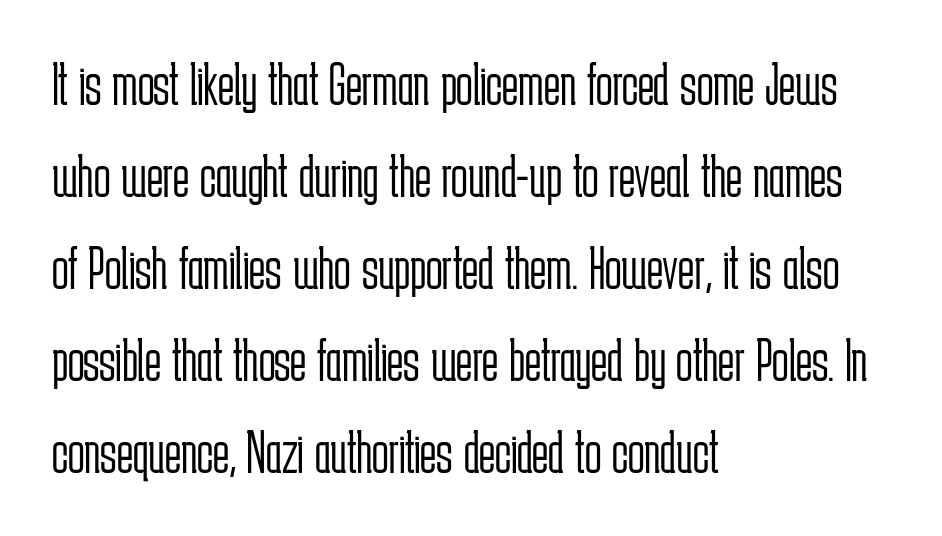
{"serif": "no", "italic": "no", "bold": "no", "weight": "light", "width": "condensed", "stroke_contrast": "low", "x_height": "medium", "monospaced": "no", "underline": "no", "align": "left", "line_spacing": "normal", "line_spacing_ratio": 1.51, "letter_spacing": "normal", "letter_spacing_em": 0.0, "glyph_px": 61}
